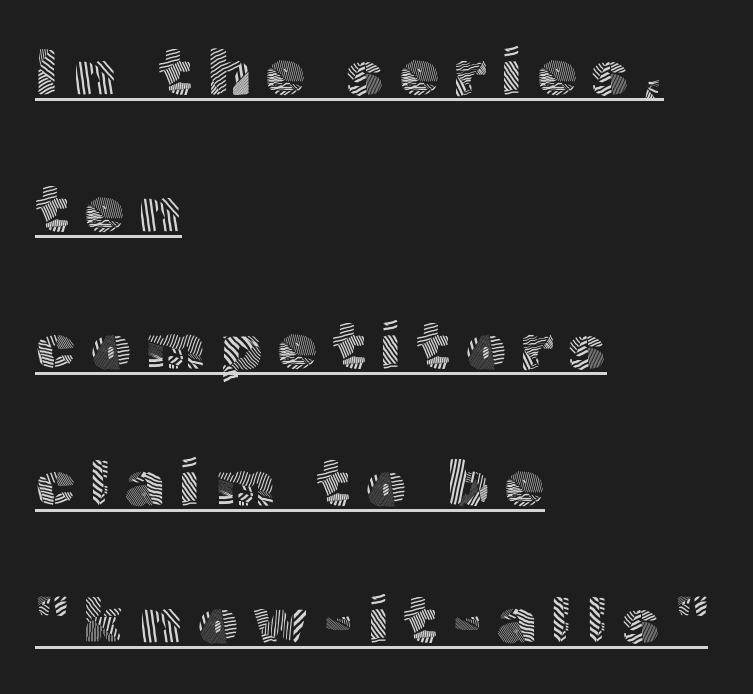
{"serif": "no", "italic": "no", "bold": "no", "weight": "light", "width": "normal", "x_height": "medium", "monospaced": "no", "underline": "yes", "align": "left", "line_spacing": "loose", "line_spacing_ratio": 2.14, "letter_spacing": "wide", "letter_spacing_em": 0.23, "glyph_px": 64}
